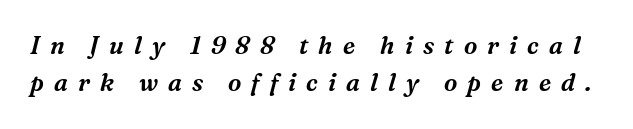
Q: Is the text italic (slanted)? A: Yes, it leans right by about 16 degrees.
Q: Is the text underlined? A: No.
Q: Is the spacing between letters normal or unusually wide? A: Unusually wide.
Q: Is the spacing between lines tight, normal or loose? A: Normal.
